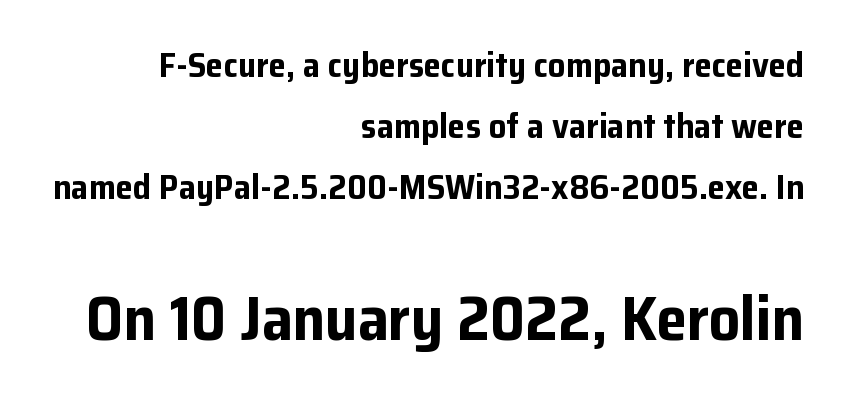
{"serif": "no", "italic": "no", "bold": "yes", "weight": "bold", "width": "normal", "stroke_contrast": "low", "x_height": "medium", "monospaced": "no", "underline": "no", "align": "right", "line_spacing_ratio": 1.74, "letter_spacing": "normal", "letter_spacing_em": 0.0, "larger_block": "second", "size_ratio": 1.77, "glyph_px": 62}
